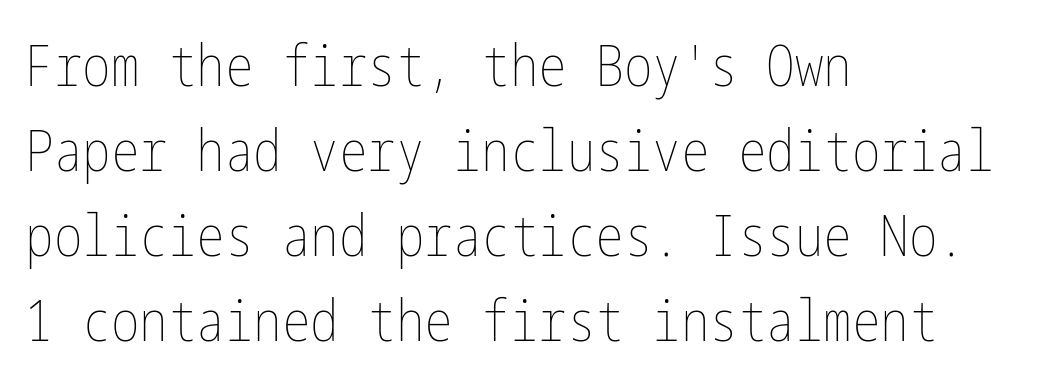
Q: Is the text bold? A: No.
Q: Is the text italic (slanted)? A: No, it is upright.
Q: Is the text underlined? A: No.
Q: How is the paragraph aligned? A: Left-aligned.
Q: Is the spacing between letters normal or unusually wide? A: Normal.
Q: Is the spacing between lines tight, normal or loose? A: Normal.
Q: Width (condensed, normal, or wide)? A: Condensed.
Q: Stroke contrast? A: Low.
Q: x-height? A: Medium.
